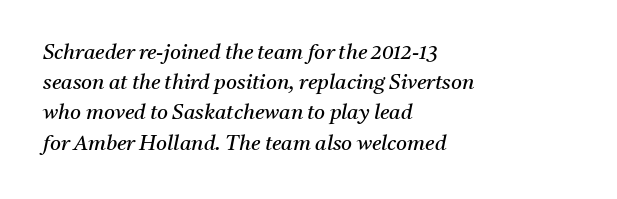
The image shows 21 px text type, italic (leaning right); set left-aligned, normal line spacing (1.44x), normal letter spacing, not underlined.
